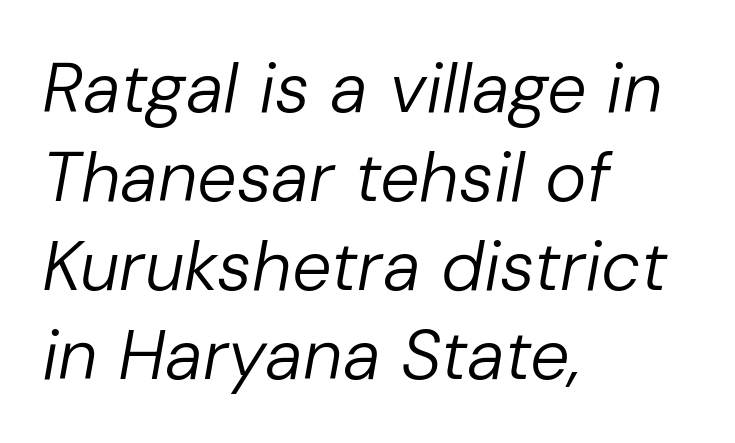
{"italic": "yes", "lean": "right", "slant_degrees": 10, "bold": "no", "weight": "regular", "width": "normal", "stroke_contrast": "low", "x_height": "medium", "monospaced": "no", "underline": "no", "align": "left", "line_spacing": "normal", "line_spacing_ratio": 1.27, "letter_spacing": "normal", "letter_spacing_em": 0.0, "glyph_px": 70}
